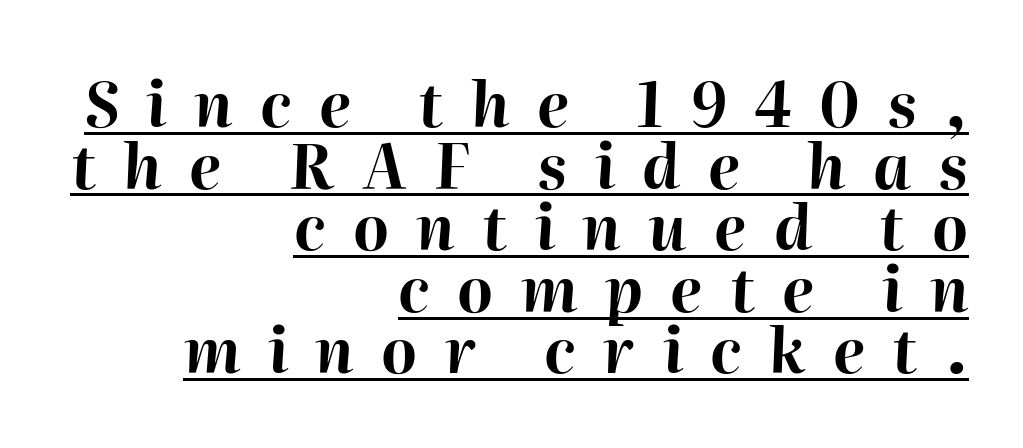
{"italic": "yes", "lean": "right", "slant_degrees": 2, "bold": "yes", "weight": "bold", "width": "normal", "stroke_contrast": "high", "x_height": "medium", "monospaced": "no", "underline": "yes", "align": "right", "line_spacing": "tight", "line_spacing_ratio": 1.01, "letter_spacing": "wide", "letter_spacing_em": 0.45, "glyph_px": 61}
